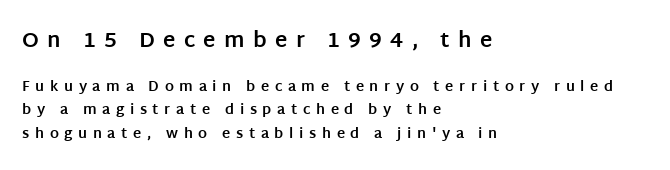
{"italic": "no", "bold": "yes", "underline": "no", "align": "left", "line_spacing": "normal", "line_spacing_ratio": 1.67, "letter_spacing": "wide", "letter_spacing_em": 0.4, "larger_block": "first", "size_ratio": 1.5, "glyph_px": 21}
